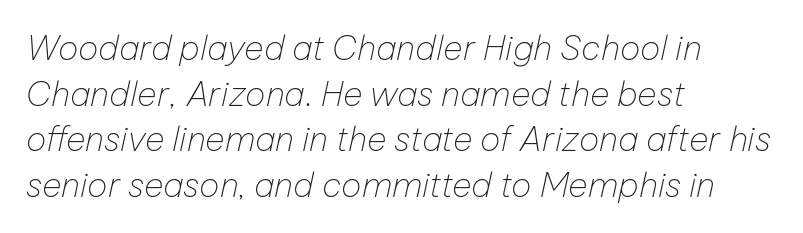
Clear beneath every line of the passage. Does the lettering tilt? It does — this is italic. The line texture is even and compact thanks to regular tracking. The passage is arranged the way most books set body copy — flush left. The letterforms sit at book weight or below.
